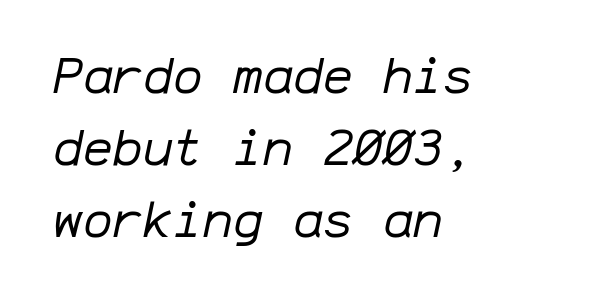
The face looks like a standard text weight, possibly lighter. Each line starts at the same left margin while the right side varies. Designer's note — italics engaged. Regular leading. Each letter, wide or thin by design, is forced into the same width here.
